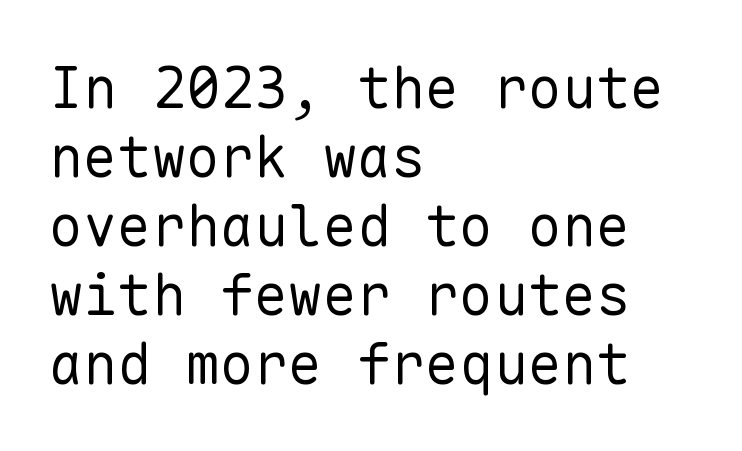
{"serif": "no", "italic": "no", "bold": "no", "weight": "regular", "width": "normal", "stroke_contrast": "low", "x_height": "medium", "monospaced": "yes", "underline": "no", "align": "left", "line_spacing_ratio": 1.21, "letter_spacing": "normal", "letter_spacing_em": 0.0, "glyph_px": 57}
